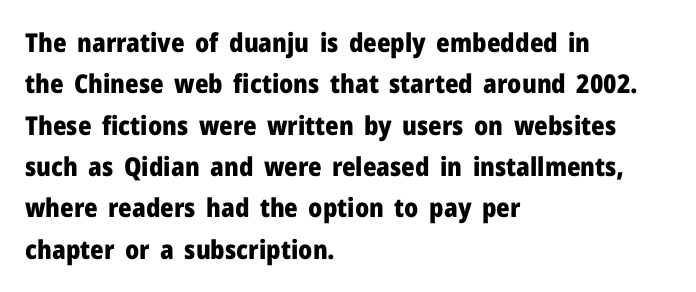
Descenders are the only things crossing below the line. Honestly, the row spacing looks completely unremarkable. The font is running at its bold setting. Inter-character spacing is left at the font's built-in metrics. Vertical strokes here are truly vertical.
